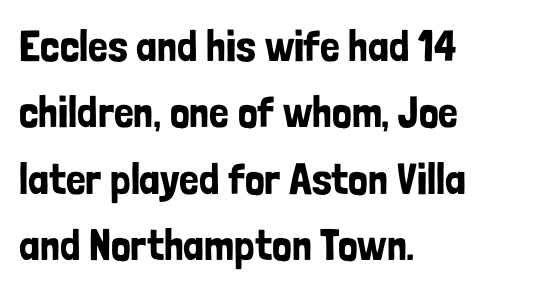
The image shows 44 px condensed sans-serif type, upright; set left-aligned, normal line spacing (1.51x), normal letter spacing, not underlined; low stroke contrast and a medium x-height.
